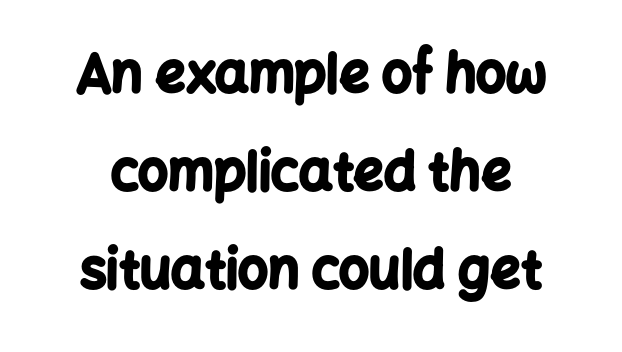
The image shows 53 px bold sans-serif type, upright; set centered, line spacing 1.85x, normal letter spacing, not underlined; low stroke contrast and a medium x-height.
